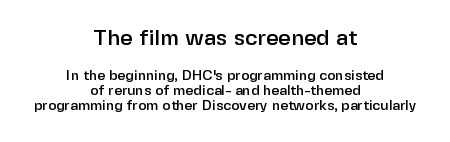
Q: Is the text italic (slanted)? A: No, it is upright.
Q: Is the text underlined? A: No.
Q: How is the paragraph aligned? A: Centered.
Q: Is the spacing between letters normal or unusually wide? A: Normal.
Q: Is the spacing between lines tight, normal or loose? A: Tight.
Q: Which block of text is set in a larger size, the first (top) or the second (bottom)? A: The first (top) one.
